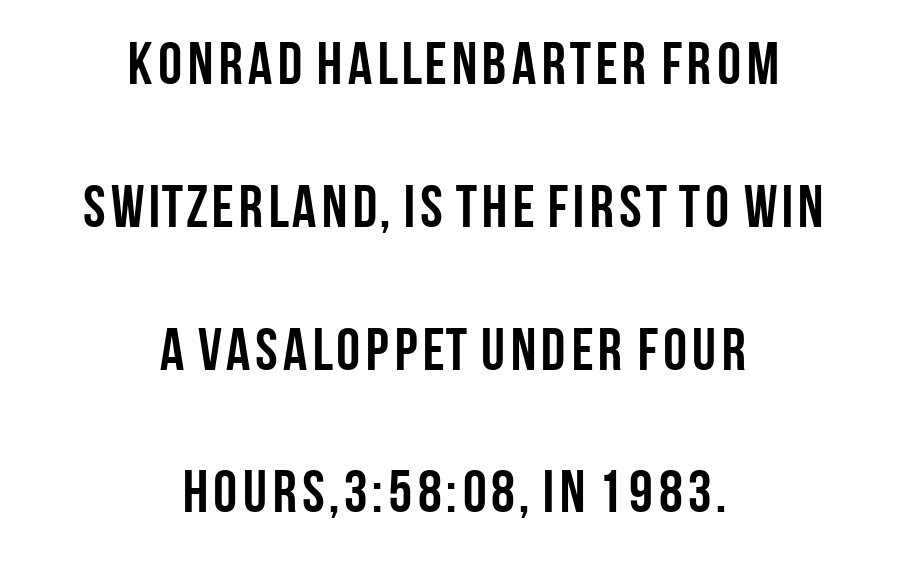
Descenders hang freely into open space. The strokes are fattened all the way to bold. One-word summary of the alignment: center. These lines stand farther apart than default settings would place them. Do the characters align in a grid? No, the font is proportional.
